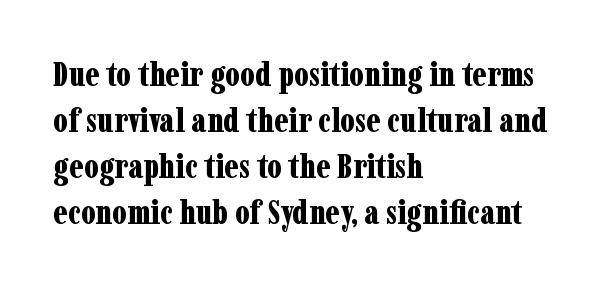
The image shows 34 px bold, condensed serif type, upright; set left-aligned, normal line spacing (1.35x), normal letter spacing, not underlined; low stroke contrast and a medium x-height.
